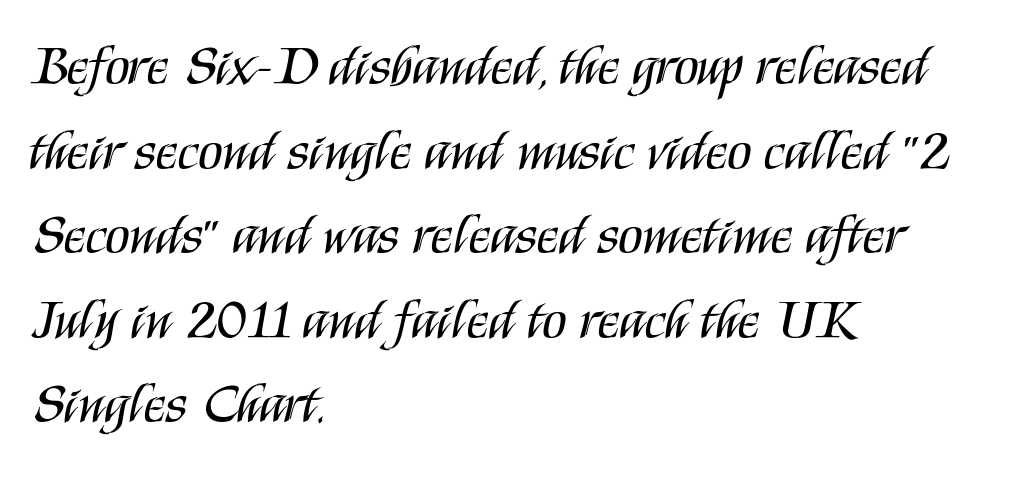
Q: Is the text bold? A: No.
Q: Is the text italic (slanted)? A: Yes.
Q: Is the typeface a serif or a sans-serif typeface? A: Sans-serif.
Q: Is the text underlined? A: No.
Q: How is the paragraph aligned? A: Left-aligned.
Q: Is the spacing between letters normal or unusually wide? A: Normal.
Q: Is the spacing between lines tight, normal or loose? A: Normal.
Q: Width (condensed, normal, or wide)? A: Condensed.
Q: Stroke contrast? A: Medium.
Q: x-height? A: Large.
Q: Monospaced? A: No.
